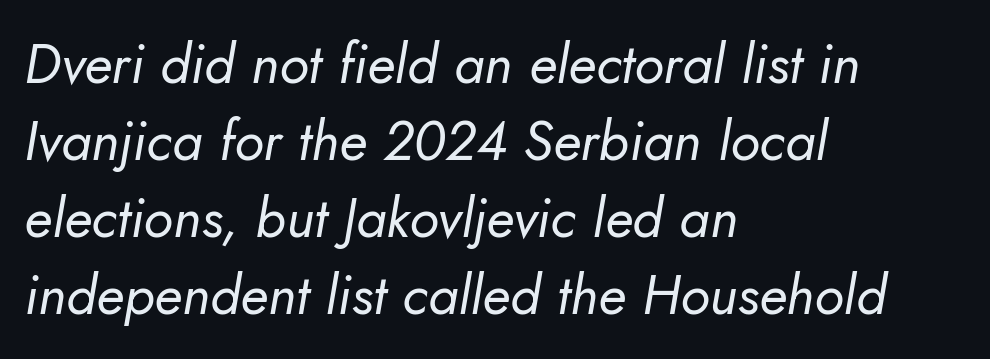
The image shows 55 px regular-weight type, italic (leaning right); set left-aligned, normal line spacing (1.4x), normal letter spacing, not underlined; low stroke contrast and a small x-height.
